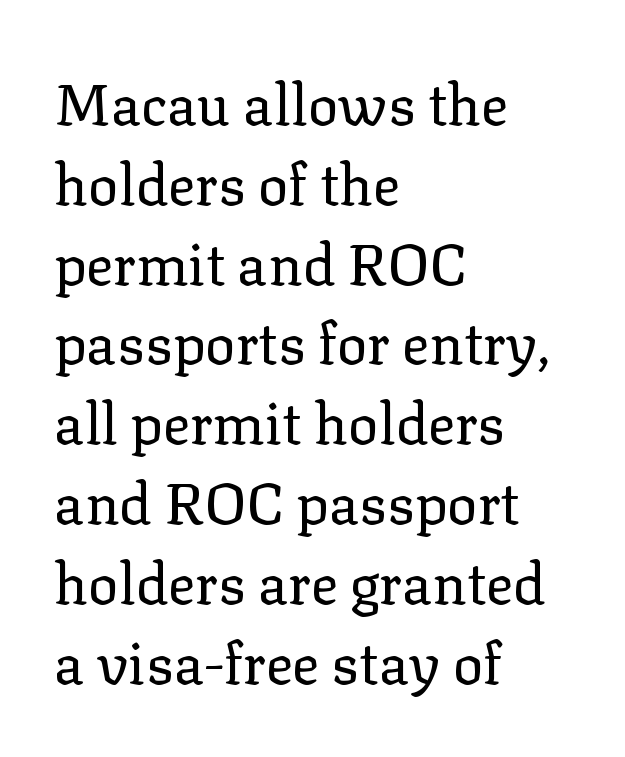
The image shows 57 px regular-weight serif type, upright; set left-aligned, normal line spacing (1.4x), normal letter spacing, not underlined; low stroke contrast and a medium x-height.
